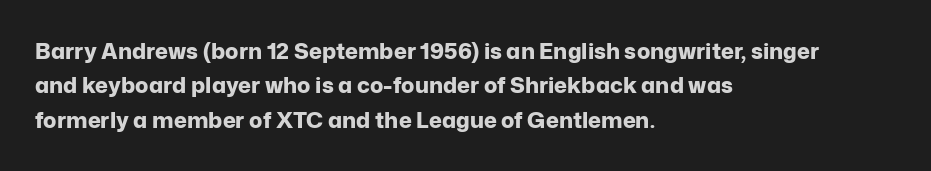
Q: Is the text bold? A: Yes.
Q: Is the text italic (slanted)? A: No, it is upright.
Q: Is the text underlined? A: No.
Q: How is the paragraph aligned? A: Left-aligned.
Q: Is the spacing between letters normal or unusually wide? A: Normal.
Q: Is the spacing between lines tight, normal or loose? A: Normal.
